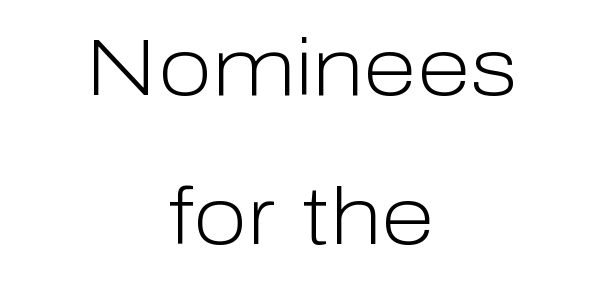
Q: Is the text bold? A: No.
Q: Is the text italic (slanted)? A: No, it is upright.
Q: Is the typeface a serif or a sans-serif typeface? A: Sans-serif.
Q: Is the text underlined? A: No.
Q: How is the paragraph aligned? A: Centered.
Q: Is the spacing between letters normal or unusually wide? A: Normal.
Q: Width (condensed, normal, or wide)? A: Normal.
Q: Stroke contrast? A: Low.
Q: x-height? A: Medium.
Q: Monospaced? A: No.
